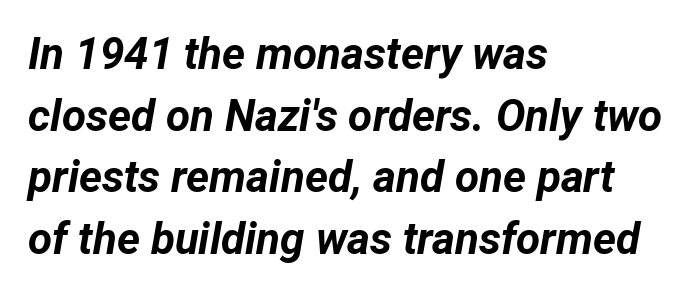
{"italic": "yes", "lean": "right", "slant_degrees": 12, "bold": "yes", "weight": "bold", "width": "normal", "stroke_contrast": "low", "x_height": "medium", "monospaced": "no", "underline": "no", "align": "left", "line_spacing": "normal", "line_spacing_ratio": 1.4, "letter_spacing": "normal", "letter_spacing_em": 0.0, "glyph_px": 44}
